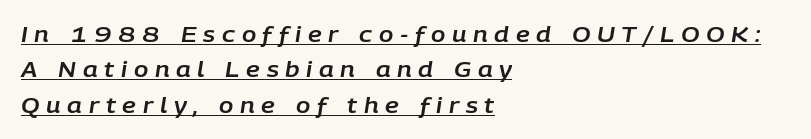
The image shows 21 px text type, italic (leaning right); set left-aligned, normal line spacing (1.68x), unusually wide letter spacing (+0.32 em), underlined.
